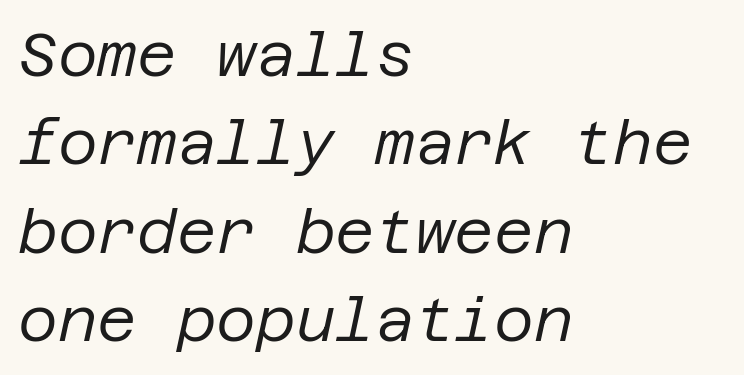
{"italic": "yes", "lean": "right", "slant_degrees": 12, "bold": "no", "weight": "regular", "width": "normal", "stroke_contrast": "low", "x_height": "large", "underline": "no", "align": "left", "line_spacing": "normal", "line_spacing_ratio": 1.45, "letter_spacing": "normal", "letter_spacing_em": 0.0, "glyph_px": 61}
